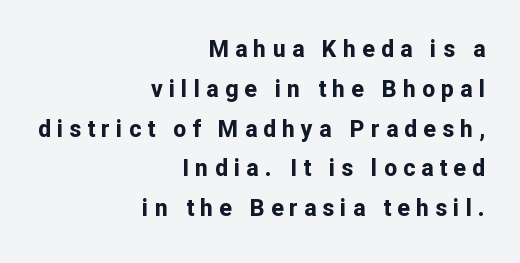
Q: Is the text bold? A: Yes.
Q: Is the text italic (slanted)? A: No, it is upright.
Q: Is the text underlined? A: No.
Q: How is the paragraph aligned? A: Right-aligned.
Q: Is the spacing between letters normal or unusually wide? A: Unusually wide.
